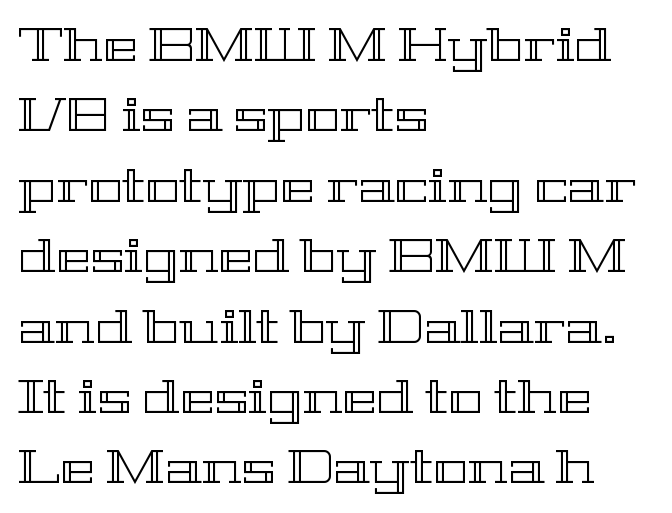
The specimen reads as upright at a glance. The compositor pushed each line to the left boundary. Anything drawn beneath the words? Only blank space. Leading matches the norm, producing a regular column.
